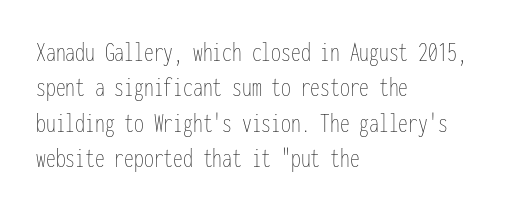
{"italic": "no", "bold": "no", "weight": "thin", "width": "condensed", "stroke_contrast": "low", "x_height": "medium", "monospaced": "yes", "underline": "no", "align": "left", "line_spacing": "normal", "line_spacing_ratio": 1.26, "letter_spacing": "normal", "letter_spacing_em": 0.0, "glyph_px": 28}
